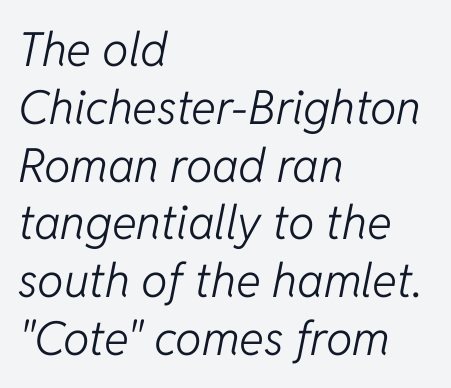
The passage shown is not underscored anywhere. The specimen reads as italic at a glance. Reading down the block, your eye returns to a fixed left position each line. Is the type heavy? It reads as light-to-regular instead. Character widths vary here, with narrow letters taking less room than wide ones.
